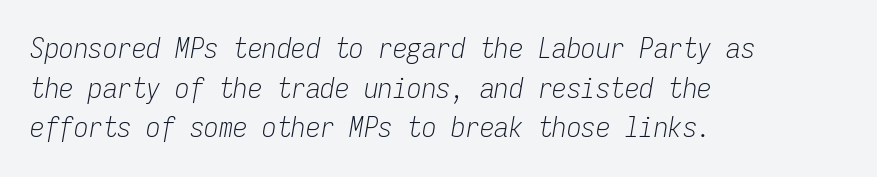
Q: Is the text bold? A: No.
Q: Is the text italic (slanted)? A: Yes, it leans right by about 9 degrees.
Q: Is the text underlined? A: No.
Q: How is the paragraph aligned? A: Left-aligned.
Q: Is the spacing between letters normal or unusually wide? A: Normal.
Q: Is the spacing between lines tight, normal or loose? A: Normal.
Q: Width (condensed, normal, or wide)? A: Condensed.
Q: Stroke contrast? A: Low.
Q: x-height? A: Medium.
Q: Monospaced? A: Yes.
